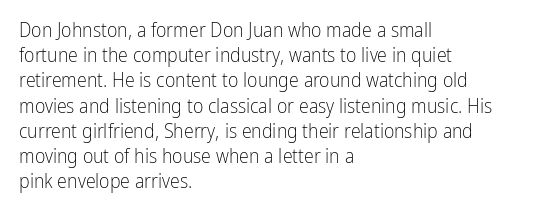
Q: Is the text bold? A: No.
Q: Is the text italic (slanted)? A: No, it is upright.
Q: Is the text underlined? A: No.
Q: How is the paragraph aligned? A: Left-aligned.
Q: Is the spacing between letters normal or unusually wide? A: Normal.
Q: Is the spacing between lines tight, normal or loose? A: Normal.
